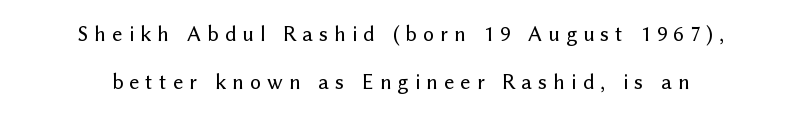
The image shows 22 px text type, upright; set loose line spacing (2.18x), unusually wide letter spacing (+0.28 em), not underlined.
